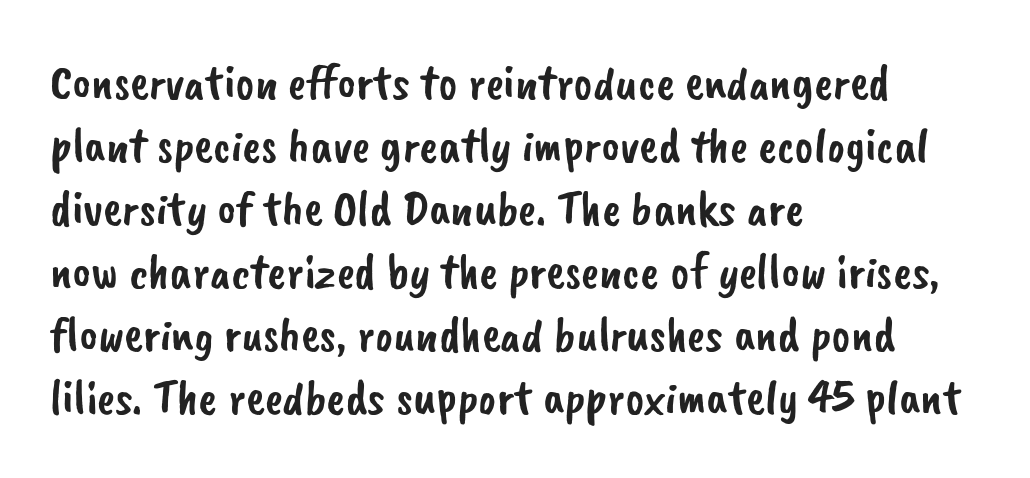
Do the characters align in a grid? No, the font is proportional. A bare baseline throughout the passage. Words appear dense and cohesive because spacing is normal. In CSS terms this would be text-align: left. The leading is moderate, giving the passage an even texture.
